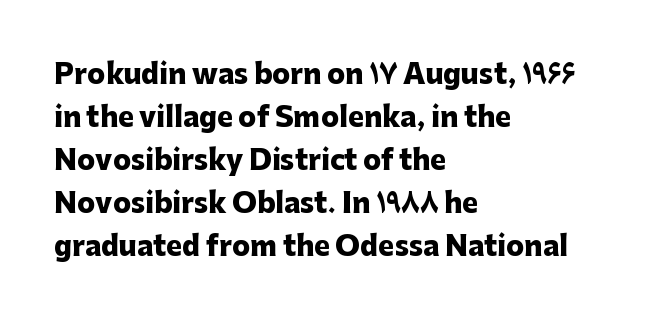
{"italic": "no", "bold": "yes", "underline": "no", "align": "left", "line_spacing": "normal", "line_spacing_ratio": 1.59, "letter_spacing": "normal", "letter_spacing_em": 0.0, "glyph_px": 27}
